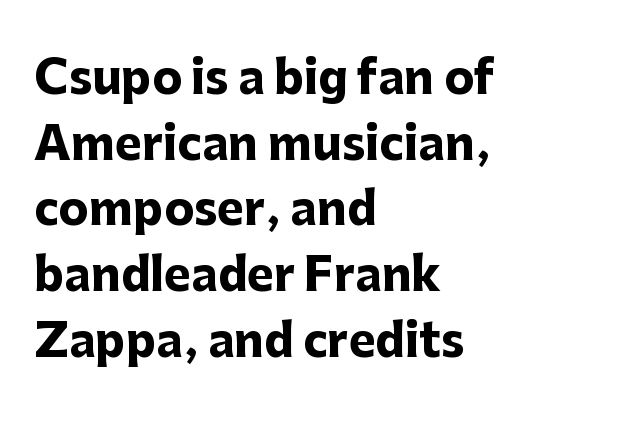
Q: Is the text bold? A: Yes.
Q: Is the text italic (slanted)? A: No, it is upright.
Q: Is the typeface a serif or a sans-serif typeface? A: Sans-serif.
Q: Is the text underlined? A: No.
Q: How is the paragraph aligned? A: Left-aligned.
Q: Is the spacing between letters normal or unusually wide? A: Normal.
Q: Is the spacing between lines tight, normal or loose? A: Normal.
Q: Width (condensed, normal, or wide)? A: Normal.
Q: Stroke contrast? A: Low.
Q: x-height? A: Medium.
Q: Monospaced? A: No.
